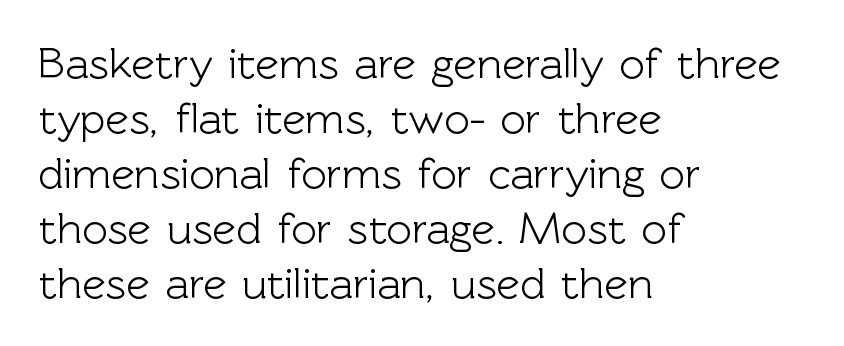
Characters follow at the spacing the type designer built in. These lines are rendered in a variable-pitch font. This is the regular roman posture of the typeface. The glyphs in this specimen are sans serif. The space between consecutive lines is moderate.
